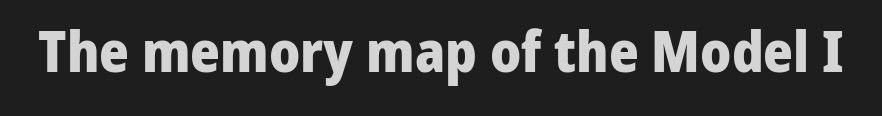
Q: Is the text bold? A: Yes.
Q: Is the text italic (slanted)? A: No, it is upright.
Q: Is the typeface a serif or a sans-serif typeface? A: Sans-serif.
Q: Is the text underlined? A: No.
Q: Is the spacing between letters normal or unusually wide? A: Normal.
Q: Width (condensed, normal, or wide)? A: Normal.
Q: Stroke contrast? A: Low.
Q: x-height? A: Medium.
Q: Monospaced? A: No.
